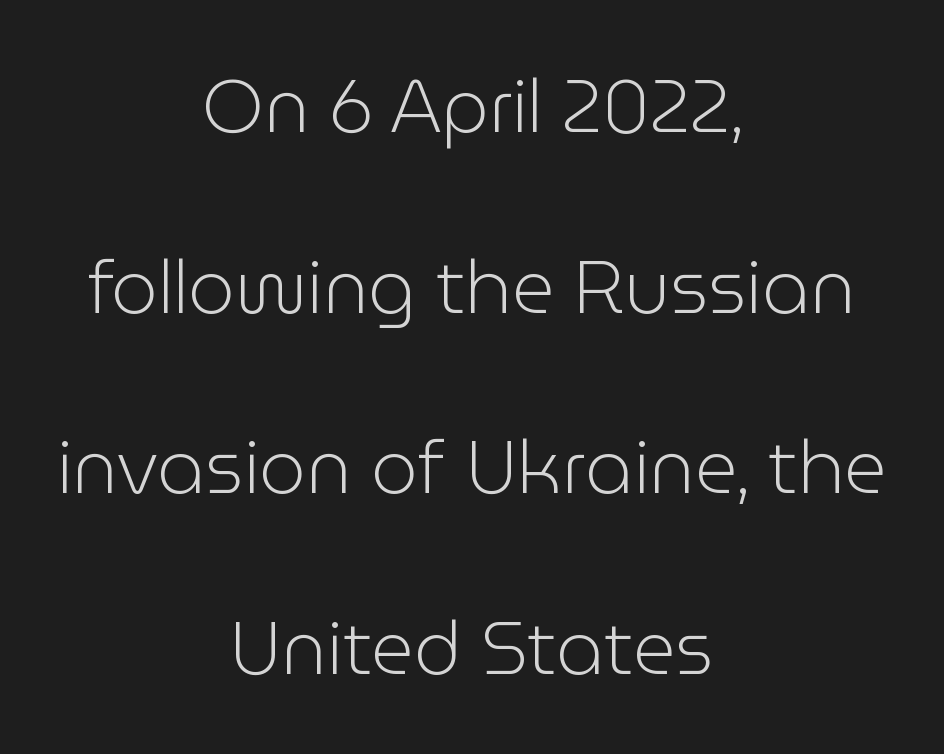
Q: Is the text bold? A: No.
Q: Is the text italic (slanted)? A: No, it is upright.
Q: Is the typeface a serif or a sans-serif typeface? A: Sans-serif.
Q: Is the text underlined? A: No.
Q: How is the paragraph aligned? A: Centered.
Q: Is the spacing between letters normal or unusually wide? A: Normal.
Q: Is the spacing between lines tight, normal or loose? A: Loose.
Q: Width (condensed, normal, or wide)? A: Normal.
Q: Stroke contrast? A: Low.
Q: x-height? A: Medium.
Q: Monospaced? A: No.
